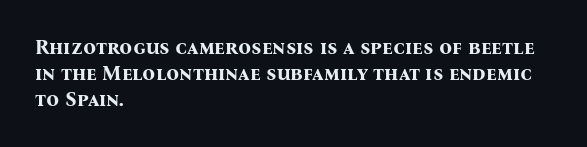
The image shows 20 px bold type, upright; set left-aligned, normal line spacing (1.3x), normal letter spacing, not underlined.
